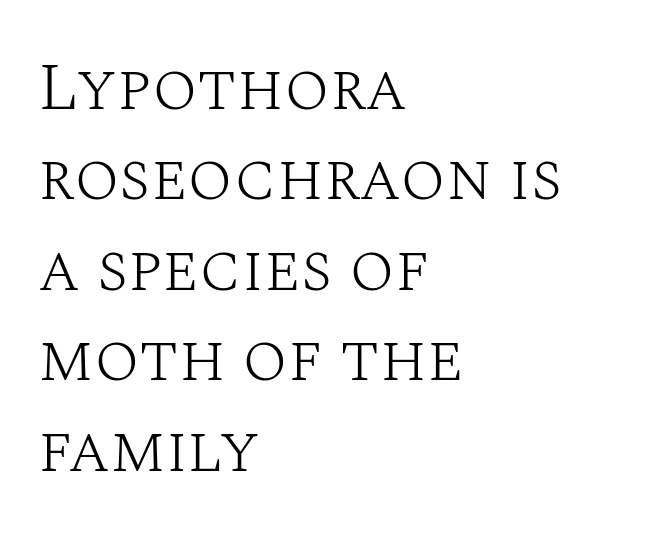
{"serif": "yes", "italic": "no", "bold": "no", "weight": "light", "width": "normal", "stroke_contrast": "medium", "x_height": "large", "monospaced": "no", "underline": "no", "align": "left", "line_spacing": "normal", "line_spacing_ratio": 1.35, "letter_spacing": "normal", "letter_spacing_em": 0.0, "glyph_px": 67}
